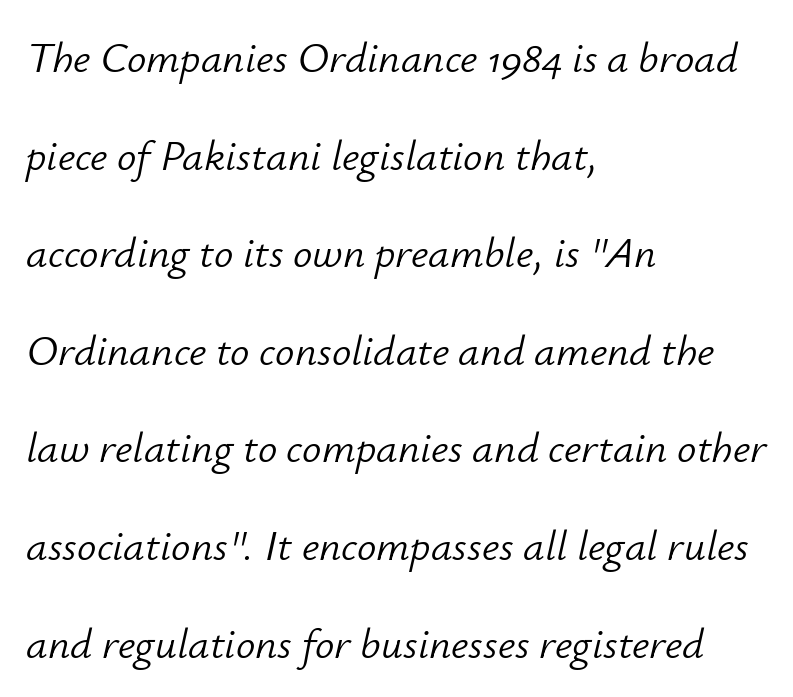
{"italic": "yes", "lean": "right", "slant_degrees": 12, "bold": "no", "weight": "light", "width": "normal", "stroke_contrast": "low", "x_height": "small", "monospaced": "no", "underline": "no", "align": "left", "line_spacing": "loose", "line_spacing_ratio": 2.27, "letter_spacing": "normal", "letter_spacing_em": 0.0, "glyph_px": 43}
